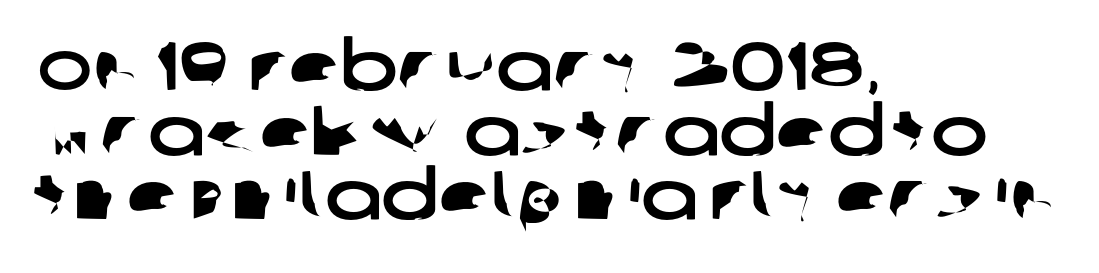
{"serif": "no", "width": "wide", "stroke_contrast": "low", "x_height": "large", "monospaced": "no", "underline": "no", "align": "left", "line_spacing": "tight", "line_spacing_ratio": 0.95, "letter_spacing": "normal", "letter_spacing_em": 0.0, "glyph_px": 68}
